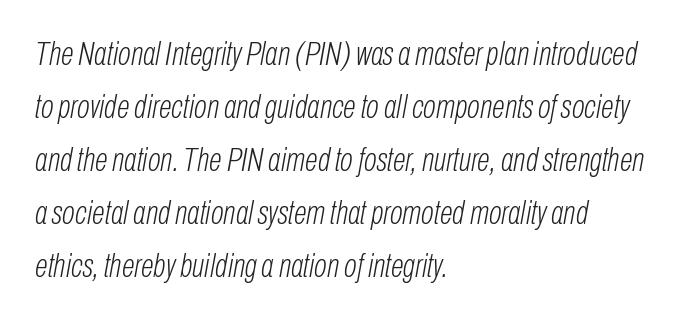
The image shows 34 px light, condensed type, italic (leaning right); set left-aligned, normal line spacing (1.56x), normal letter spacing, not underlined; low stroke contrast and a medium x-height.
